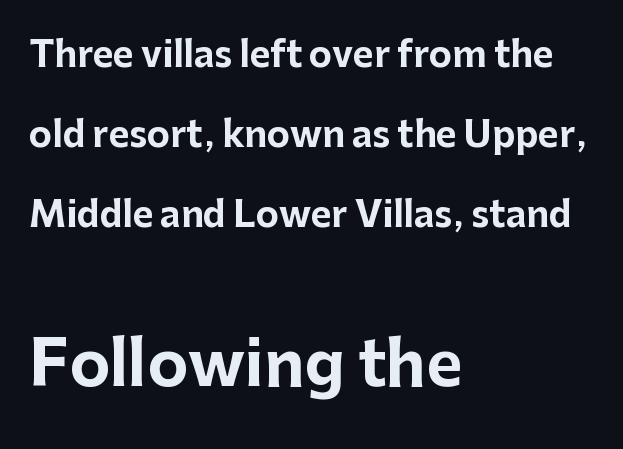
{"serif": "no", "italic": "no", "bold": "yes", "weight": "bold", "width": "normal", "stroke_contrast": "low", "x_height": "medium", "monospaced": "no", "underline": "no", "align": "left", "line_spacing": "loose", "line_spacing_ratio": 2.29, "letter_spacing": "normal", "letter_spacing_em": 0.0, "larger_block": "second", "size_ratio": 1.77, "glyph_px": 62}
